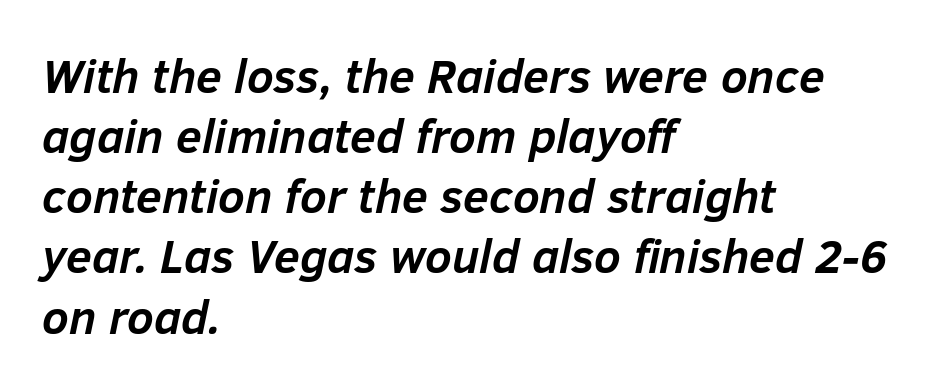
{"italic": "yes", "lean": "right", "slant_degrees": 12, "bold": "yes", "weight": "semibold", "width": "normal", "stroke_contrast": "low", "x_height": "medium", "monospaced": "no", "underline": "no", "align": "left", "line_spacing": "normal", "line_spacing_ratio": 1.28, "letter_spacing": "normal", "letter_spacing_em": 0.0, "glyph_px": 47}
